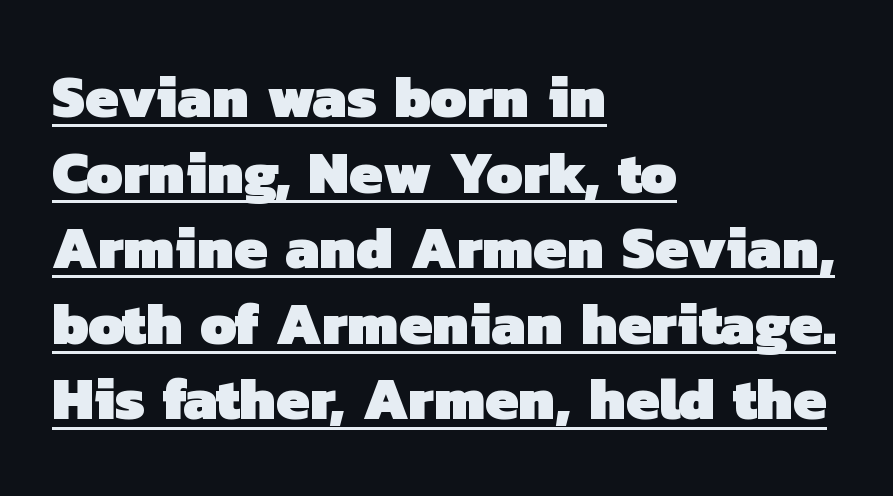
Font category for this specimen: sans-serif. The letters advance in unequal steps, a hallmark of proportional type. Does the leading feel generous? No, just average. Bold? Absolutely — the strokes are thick and heavy.
